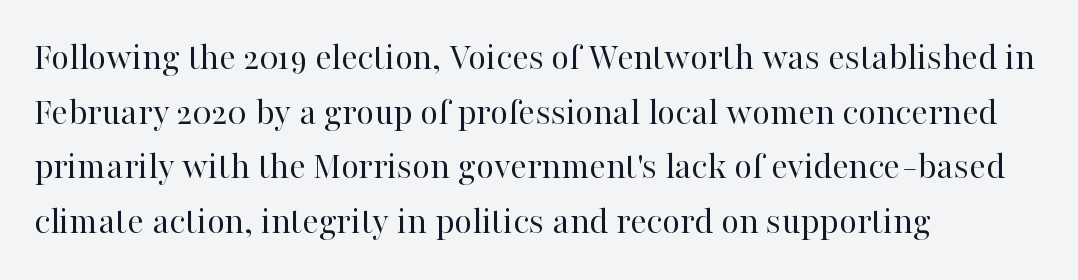
Does the copy run flush right? No — it runs flush left. The block of text has a typical density, with ordinary space between rows. A typesetter would label this face a serif. Is the stroke heavy? The answer is a plain regular-or-lighter. The letters stand straight up with perfectly vertical stems.
